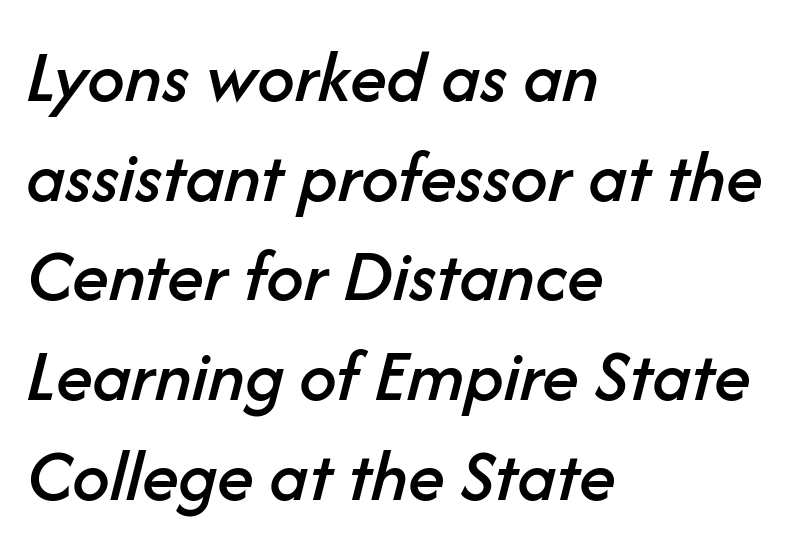
The image shows 75 px text type, italic (leaning right); set left-aligned, normal line spacing (1.33x), normal letter spacing, not underlined; low stroke contrast and a medium x-height.
